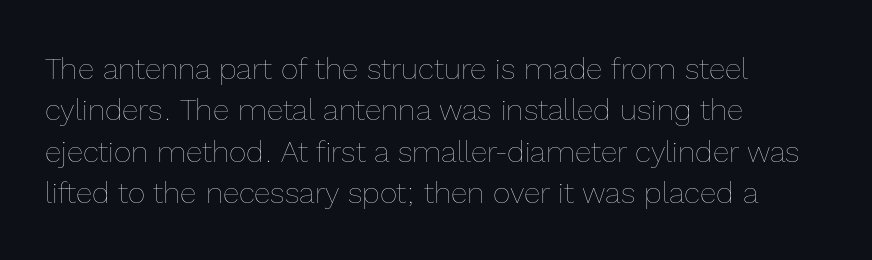
This sample is left-justified, so line endings fall wherever the words run out. Normally led — the rows are evenly, conventionally spaced. Words appear dense and cohesive because spacing is normal. The strokes are not fattened; the text isn't bold. Character widths vary here, with narrow letters taking less room than wide ones. The string is rendered with underlining switched off.
